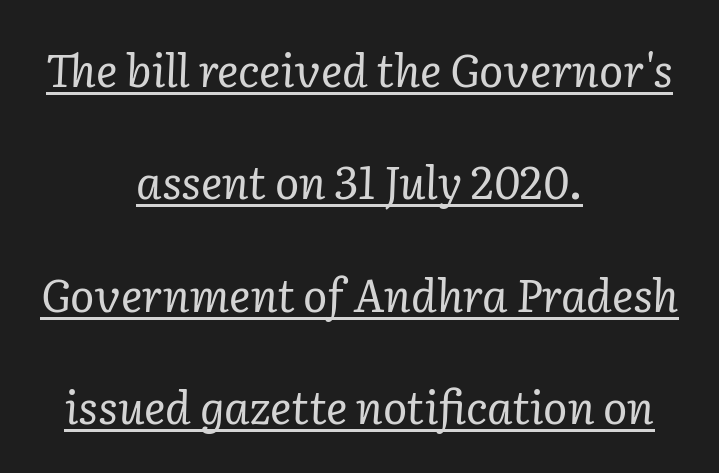
{"serif": "yes", "italic": "yes", "lean": "right", "slant_degrees": 2, "bold": "no", "weight": "regular", "width": "normal", "stroke_contrast": "low", "x_height": "medium", "monospaced": "no", "underline": "yes", "align": "center", "line_spacing": "loose", "line_spacing_ratio": 2.5, "letter_spacing": "normal", "letter_spacing_em": 0.0, "glyph_px": 45}
